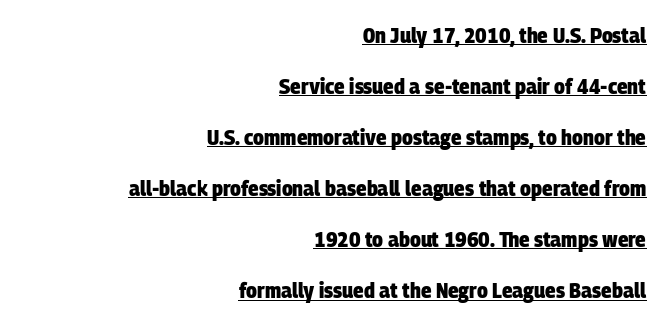
The image shows 22 px bold type; set right-aligned, loose line spacing (2.32x), normal letter spacing, underlined.
